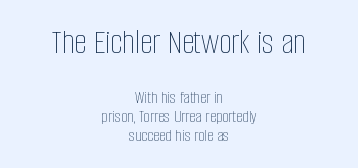
This sample trades vertical openness for compactness between lines. The upper block of text is set noticeably larger than the block beneath it. Each letter keeps its own natural width here, so spacing adapts to shape. A typesetter would mark this as roman, not italic. The paragraph shown floats in the horizontal middle.
